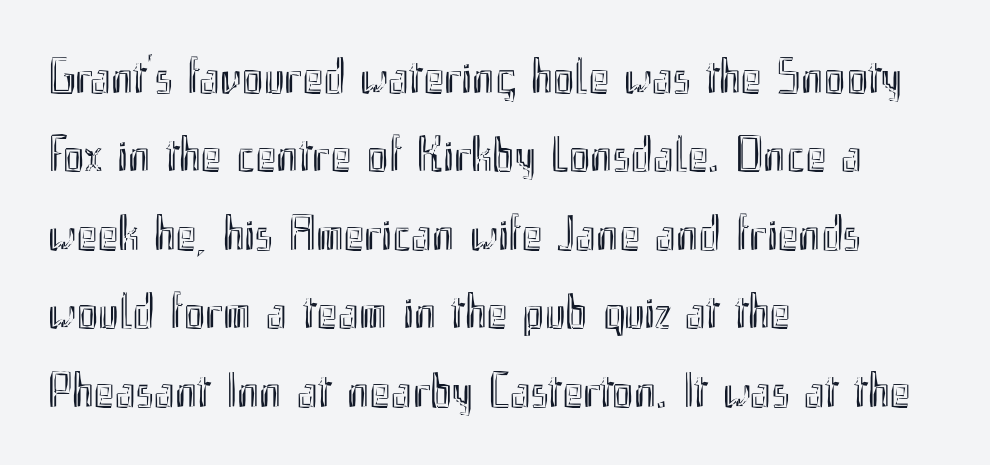
Rows of type keep a routine distance in the vertical direction. When letters stand straight like this, we call the style roman or upright. The letters advance in unequal steps, a hallmark of proportional type. Quick note: underline off. Layout note: lines flush left.
